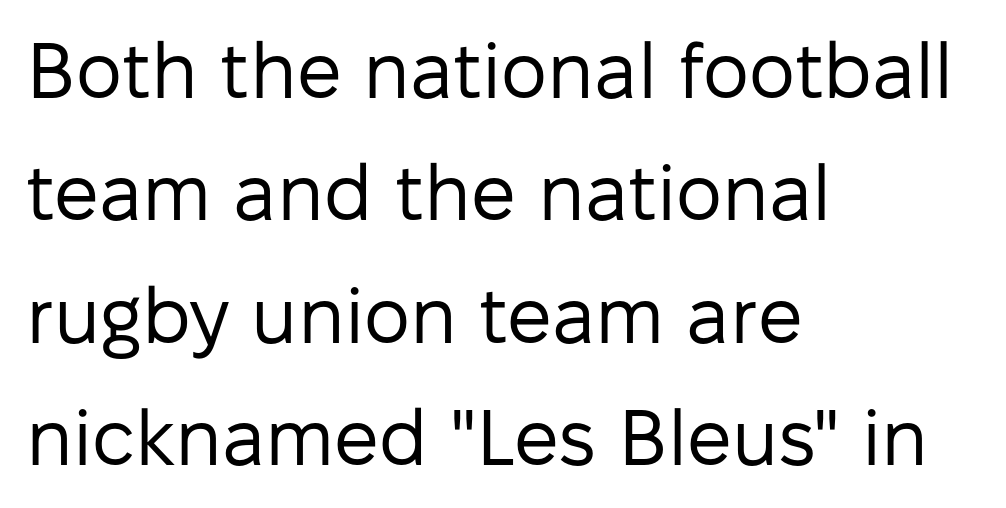
Q: Is the text bold? A: No.
Q: Is the text italic (slanted)? A: No, it is upright.
Q: Is the typeface a serif or a sans-serif typeface? A: Sans-serif.
Q: Is the text underlined? A: No.
Q: How is the paragraph aligned? A: Left-aligned.
Q: Is the spacing between letters normal or unusually wide? A: Normal.
Q: Is the spacing between lines tight, normal or loose? A: Normal.
Q: Width (condensed, normal, or wide)? A: Normal.
Q: Stroke contrast? A: Low.
Q: x-height? A: Medium.
Q: Monospaced? A: No.
